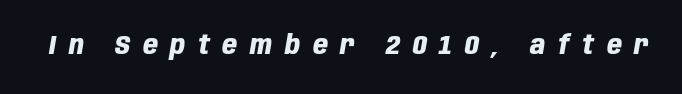
Q: Is the text bold? A: Yes.
Q: Is the text italic (slanted)? A: Yes, it leans right by about 10 degrees.
Q: Is the text underlined? A: No.
Q: Is the spacing between letters normal or unusually wide? A: Unusually wide.
